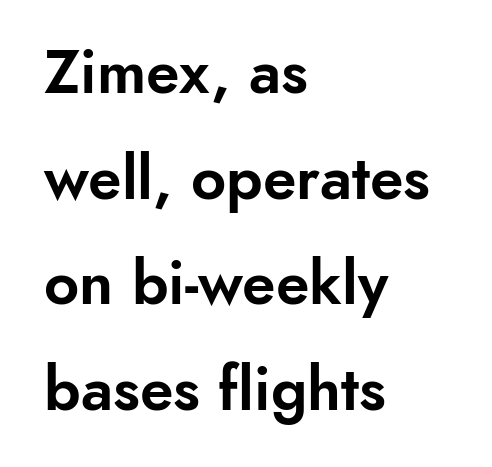
The paragraph has a hard left edge and a soft right edge. Unlike italic type, these characters show no tilt at all. The letters carry no serifs — their stems end cleanly without finishing strokes. Caption: standard tracking, unaltered. Looks like regular typesetting: each glyph gets only the width it needs. The string is rendered with underlining switched off.
